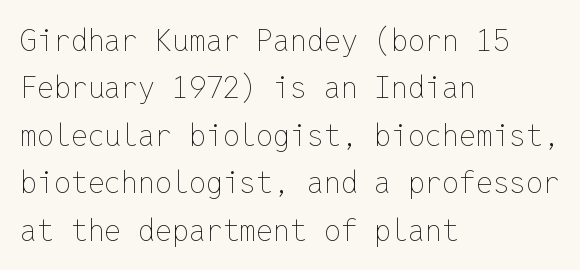
Q: Is the text bold? A: No.
Q: Is the text italic (slanted)? A: No, it is upright.
Q: Is the text underlined? A: No.
Q: How is the paragraph aligned? A: Left-aligned.
Q: Is the spacing between letters normal or unusually wide? A: Normal.
Q: Is the spacing between lines tight, normal or loose? A: Normal.
Q: Width (condensed, normal, or wide)? A: Normal.
Q: Stroke contrast? A: Low.
Q: x-height? A: Medium.
Q: Monospaced? A: Yes.
